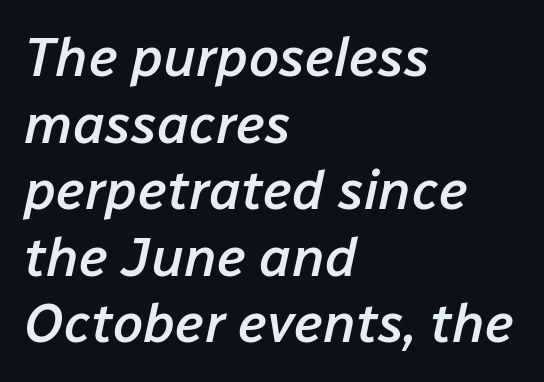
Q: Is the text bold? A: Semi-bold.
Q: Is the text italic (slanted)? A: Yes, it leans right by about 12 degrees.
Q: Is the text underlined? A: No.
Q: How is the paragraph aligned? A: Left-aligned.
Q: Is the spacing between letters normal or unusually wide? A: Normal.
Q: Width (condensed, normal, or wide)? A: Normal.
Q: Stroke contrast? A: Low.
Q: x-height? A: Medium.
Q: Monospaced? A: No.
